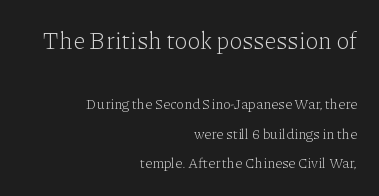
Q: Is the text bold? A: No.
Q: Is the text italic (slanted)? A: No, it is upright.
Q: Is the text underlined? A: No.
Q: How is the paragraph aligned? A: Right-aligned.
Q: Is the spacing between letters normal or unusually wide? A: Normal.
Q: Is the spacing between lines tight, normal or loose? A: Loose.
Q: Which block of text is set in a larger size, the first (top) or the second (bottom)? A: The first (top) one.
